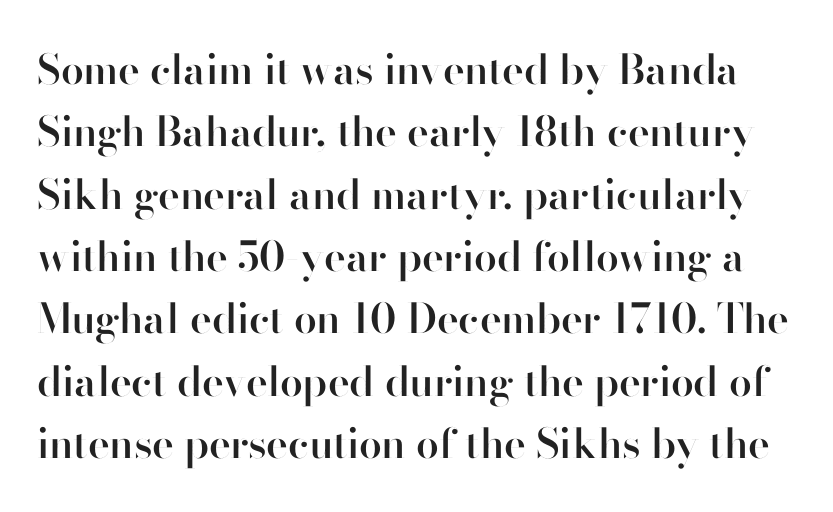
The image shows 41 px semibold sans-serif type, upright; set normal line spacing (1.52x), normal letter spacing, not underlined; high stroke contrast and a small x-height.
